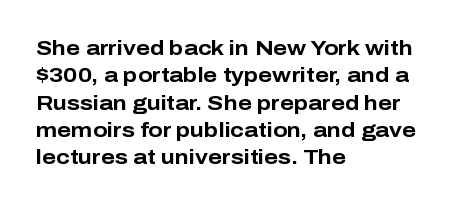
The image shows 21 px bold type, upright; set left-aligned, normal line spacing (1.3x), normal letter spacing, not underlined.
